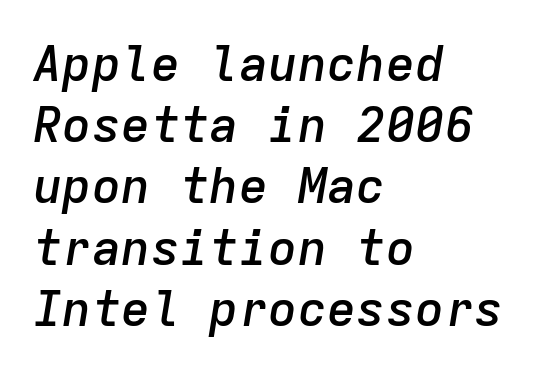
Q: Is the text bold? A: Semi-bold.
Q: Is the text italic (slanted)? A: Yes, it leans right by about 9 degrees.
Q: Is the text underlined? A: No.
Q: How is the paragraph aligned? A: Left-aligned.
Q: Is the spacing between letters normal or unusually wide? A: Normal.
Q: Is the spacing between lines tight, normal or loose? A: Normal.
Q: Width (condensed, normal, or wide)? A: Normal.
Q: Stroke contrast? A: Low.
Q: x-height? A: Medium.
Q: Monospaced? A: Yes.
